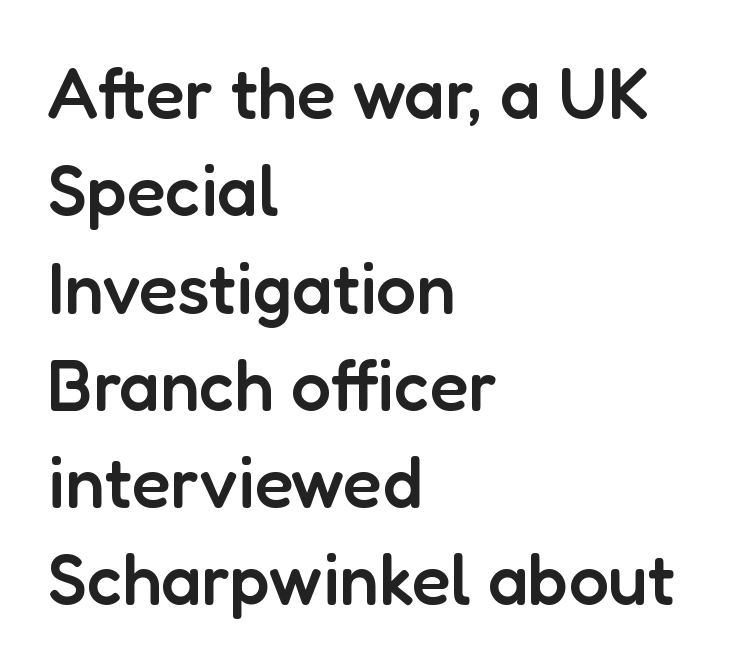
Q: Is the text bold? A: Semi-bold.
Q: Is the text italic (slanted)? A: No, it is upright.
Q: Is the typeface a serif or a sans-serif typeface? A: Sans-serif.
Q: Is the text underlined? A: No.
Q: How is the paragraph aligned? A: Left-aligned.
Q: Is the spacing between letters normal or unusually wide? A: Normal.
Q: Is the spacing between lines tight, normal or loose? A: Normal.
Q: Width (condensed, normal, or wide)? A: Normal.
Q: Stroke contrast? A: Low.
Q: x-height? A: Medium.
Q: Monospaced? A: No.
